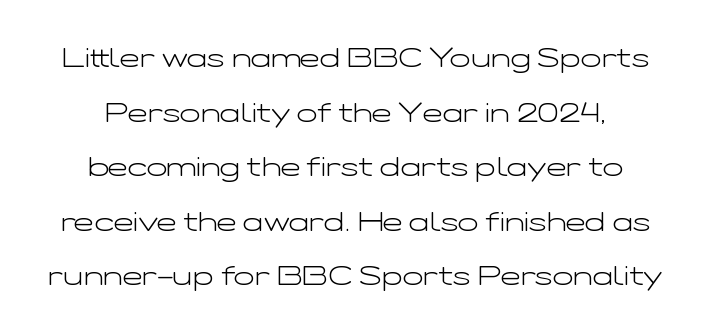
The image shows 27 px text type, upright; set centered, loose line spacing (2.02x), normal letter spacing, not underlined.
